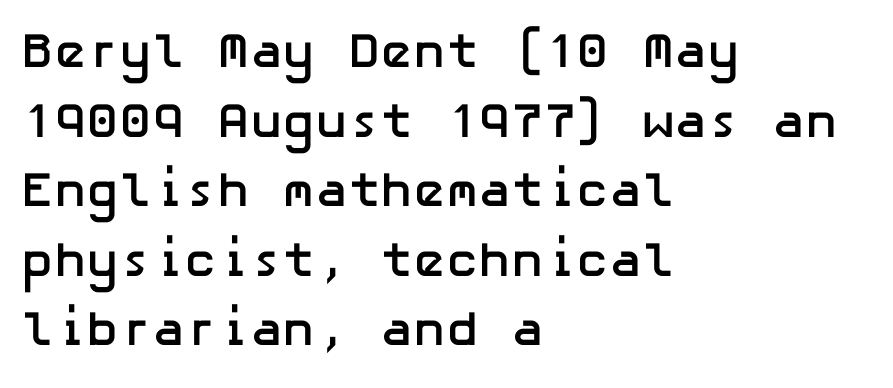
The image shows 49 px semibold sans-serif type, upright; set left-aligned, normal line spacing (1.42x), normal letter spacing, not underlined; low stroke contrast and a medium x-height.
